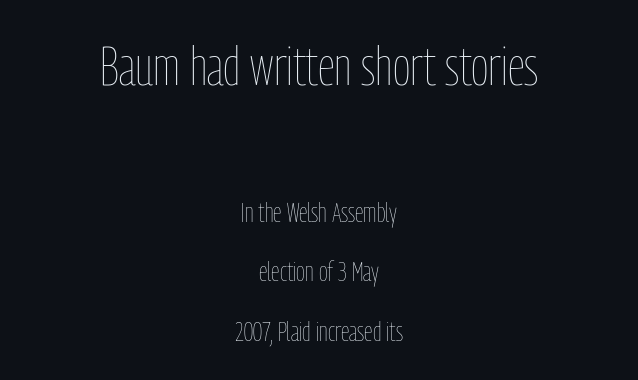
Q: Is the text bold? A: No.
Q: Is the text italic (slanted)? A: No, it is upright.
Q: Is the text underlined? A: No.
Q: How is the paragraph aligned? A: Centered.
Q: Is the spacing between letters normal or unusually wide? A: Normal.
Q: Is the spacing between lines tight, normal or loose? A: Loose.
Q: Which block of text is set in a larger size, the first (top) or the second (bottom)? A: The first (top) one.
Q: Width (condensed, normal, or wide)? A: Condensed.
Q: Stroke contrast? A: Low.
Q: x-height? A: Medium.
Q: Monospaced? A: No.
